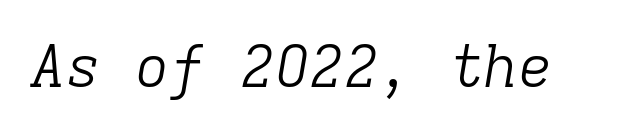
Q: Is the text bold? A: No.
Q: Is the text italic (slanted)? A: Yes, it leans right by about 9 degrees.
Q: Is the typeface a serif or a sans-serif typeface? A: Serif.
Q: Is the text underlined? A: No.
Q: Is the spacing between letters normal or unusually wide? A: Normal.
Q: Width (condensed, normal, or wide)? A: Normal.
Q: Stroke contrast? A: Low.
Q: x-height? A: Medium.
Q: Monospaced? A: Yes.
